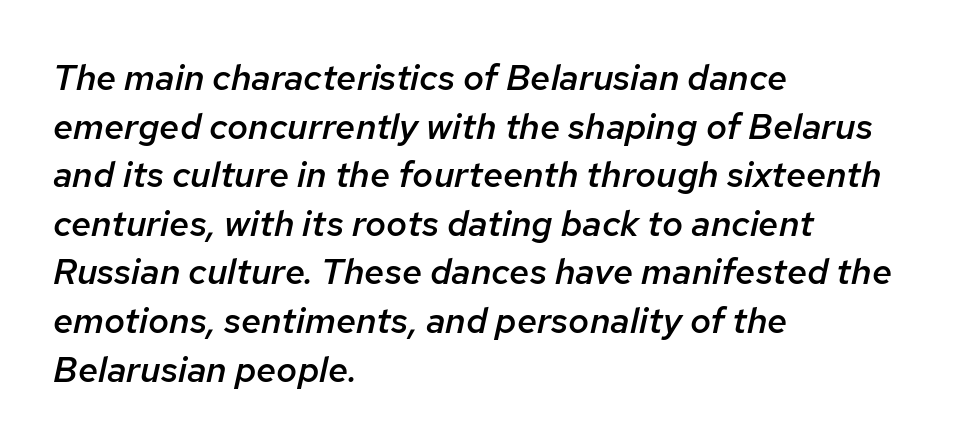
{"italic": "yes", "lean": "right", "slant_degrees": 12, "bold": "semi", "weight": "semibold", "width": "normal", "stroke_contrast": "low", "x_height": "medium", "monospaced": "no", "underline": "no", "align": "left", "line_spacing": "normal", "line_spacing_ratio": 1.35, "letter_spacing": "normal", "letter_spacing_em": 0.0, "glyph_px": 36}
